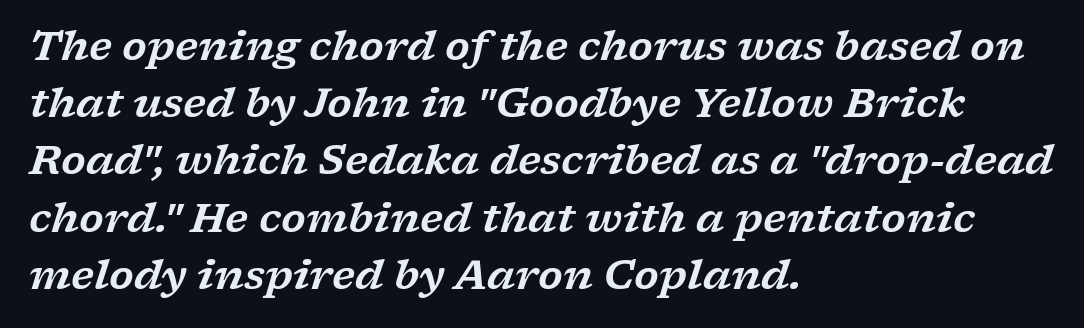
Q: Is the text italic (slanted)? A: Yes, it leans right by about 17 degrees.
Q: Is the typeface a serif or a sans-serif typeface? A: Serif.
Q: Is the text underlined? A: No.
Q: How is the paragraph aligned? A: Left-aligned.
Q: Is the spacing between letters normal or unusually wide? A: Normal.
Q: Is the spacing between lines tight, normal or loose? A: Normal.
Q: Width (condensed, normal, or wide)? A: Wide.
Q: Stroke contrast? A: Low.
Q: x-height? A: Medium.
Q: Monospaced? A: No.
